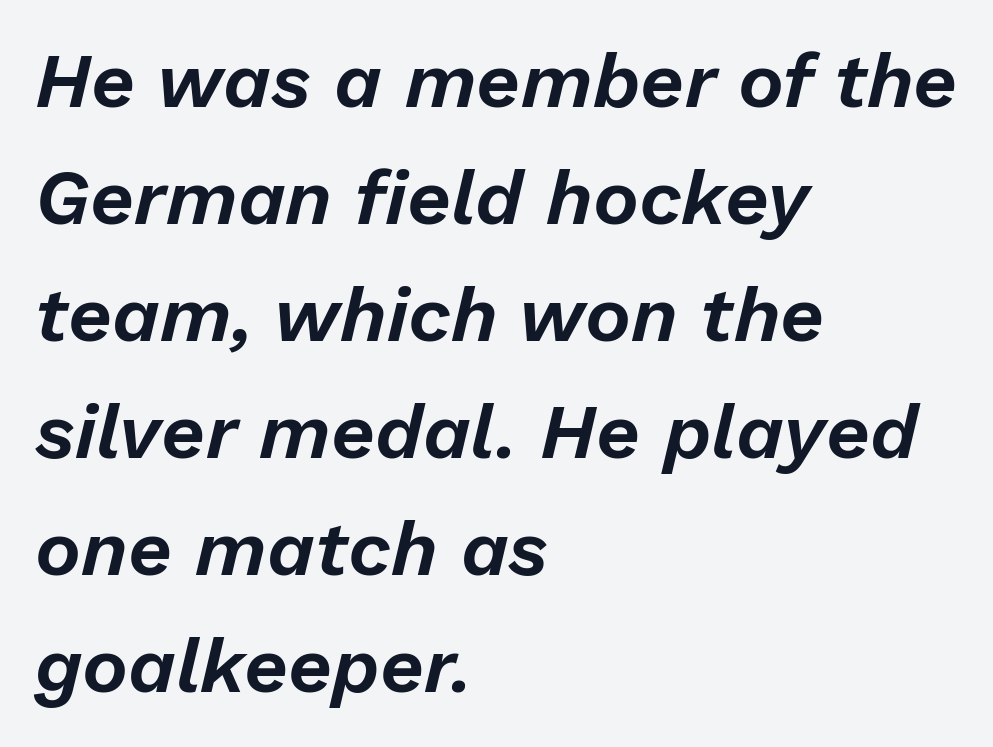
The image shows 77 px text type, italic (leaning right); set left-aligned, normal line spacing (1.52x), normal letter spacing, not underlined; low stroke contrast and a medium x-height.
